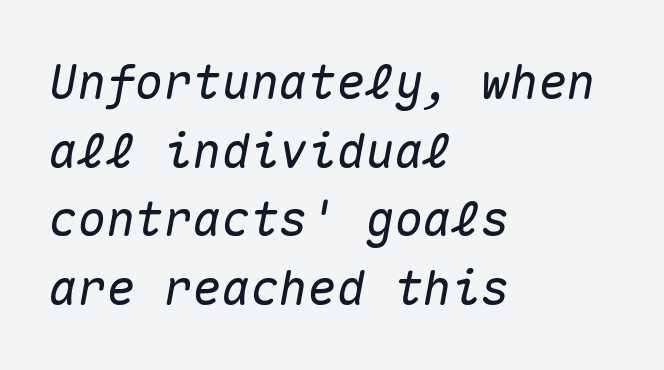
This is oblique type, the kind used for emphasis or titles. A typesetter would call this monospace, since all characters share one set width. This sample keeps an unexceptional amount of space between lines. Standard letterfit; no display-style spreading of the glyphs.
